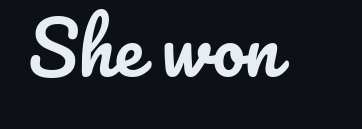
The image shows 72 px text type; set normal letter spacing, not underlined; low stroke contrast and a small x-height.
